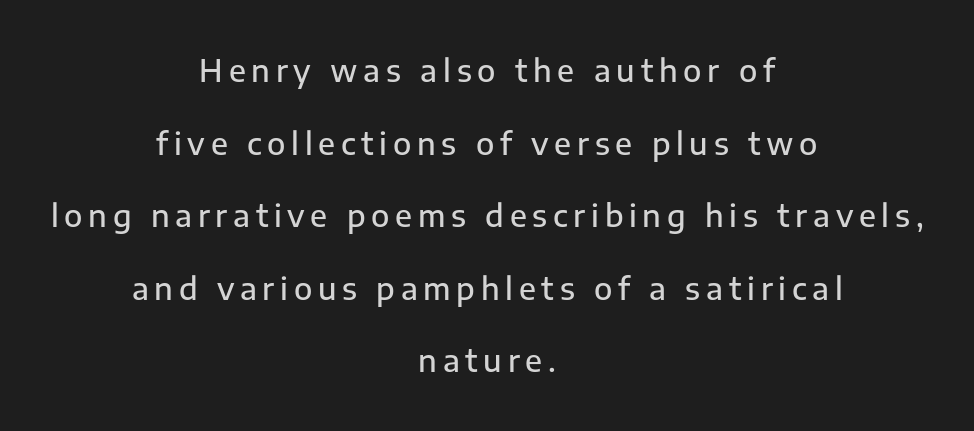
{"serif": "no", "italic": "no", "bold": "semi", "weight": "semibold", "width": "normal", "stroke_contrast": "low", "x_height": "medium", "monospaced": "no", "underline": "no", "align": "center", "line_spacing": "loose", "line_spacing_ratio": 2.42, "glyph_px": 30}
